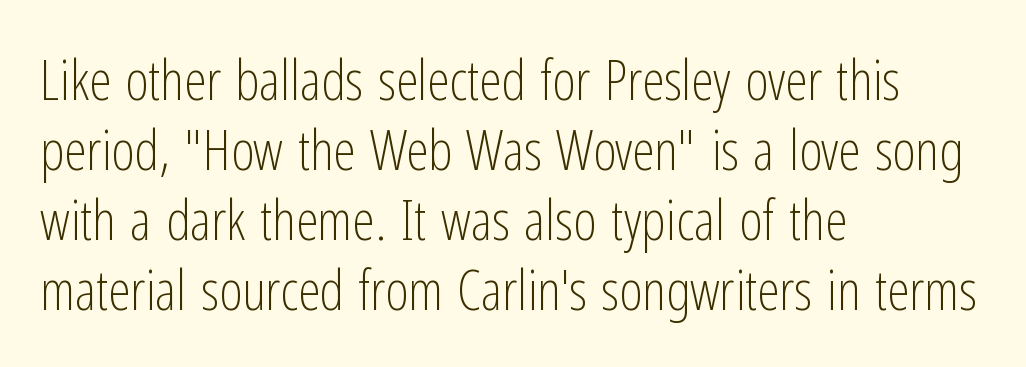
Do the characters align in a grid? No, the font is proportional. Nope, no serifs anywhere on these letters. Short and long lines alike share a common starting point at left. A typesetter would call this leading conventional body-copy spacing. Compared with typical body copy, the letter spacing here is the same.
